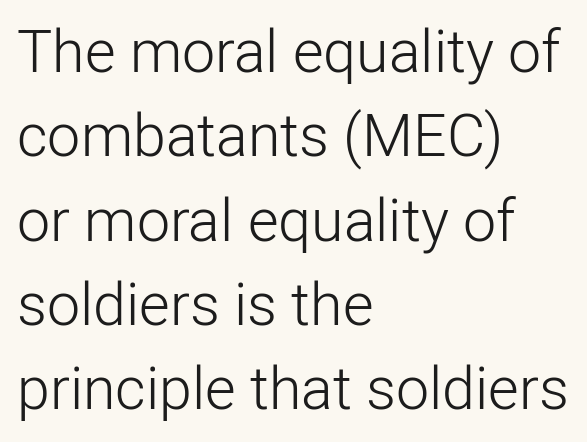
Q: Is the text bold? A: No.
Q: Is the text italic (slanted)? A: No, it is upright.
Q: Is the typeface a serif or a sans-serif typeface? A: Sans-serif.
Q: Is the text underlined? A: No.
Q: How is the paragraph aligned? A: Left-aligned.
Q: Is the spacing between letters normal or unusually wide? A: Normal.
Q: Is the spacing between lines tight, normal or loose? A: Normal.
Q: Width (condensed, normal, or wide)? A: Normal.
Q: Stroke contrast? A: Low.
Q: x-height? A: Medium.
Q: Monospaced? A: No.
